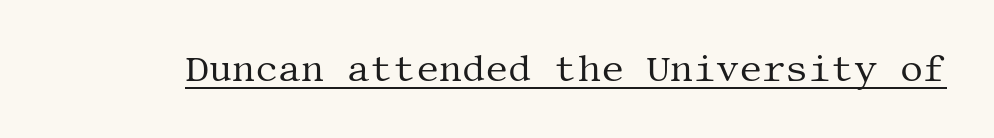
{"serif": "yes", "italic": "no", "bold": "no", "weight": "regular", "width": "normal", "stroke_contrast": "medium", "x_height": "large", "underline": "yes", "letter_spacing": "normal", "letter_spacing_em": 0.0, "glyph_px": 36}
